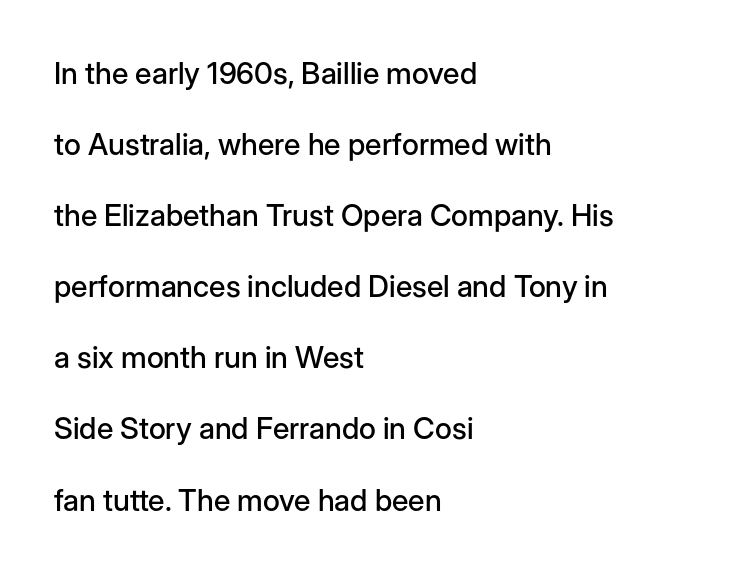
The image shows 30 px sans-serif type, upright; set left-aligned, loose line spacing (2.37x), normal letter spacing, not underlined; low stroke contrast and a medium x-height.
